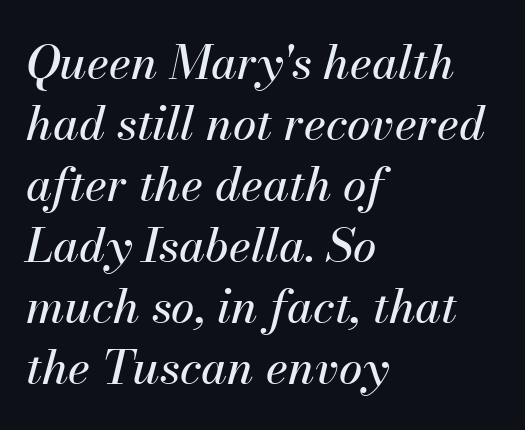
The image shows 47 px text type, italic (leaning right); set left-aligned, normal line spacing (1.3x), normal letter spacing, not underlined; medium stroke contrast and a small x-height.
